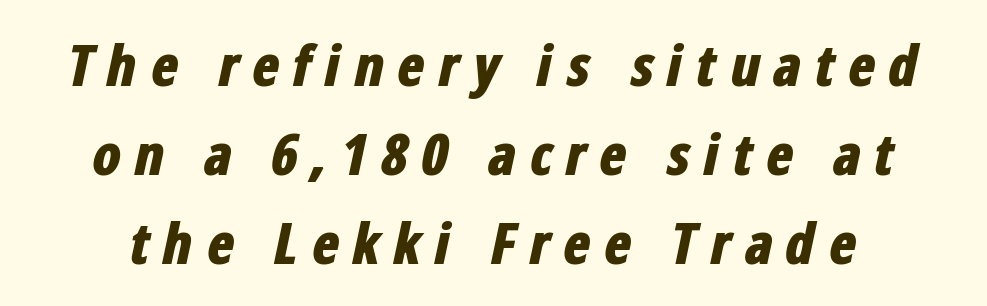
The image shows 57 px bold, condensed type, italic (leaning right); set normal line spacing (1.56x), unusually wide letter spacing (+0.22 em), not underlined; low stroke contrast and a medium x-height.
